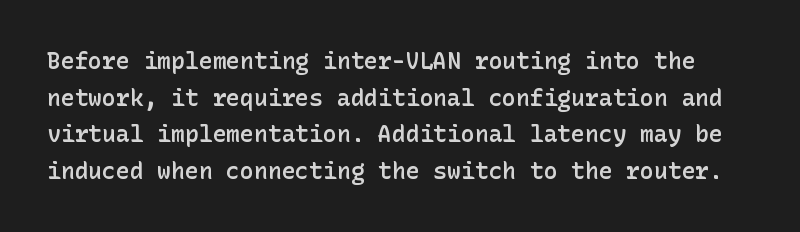
The image shows 23 px text type, upright; set normal line spacing (1.59x), normal letter spacing, not underlined.
